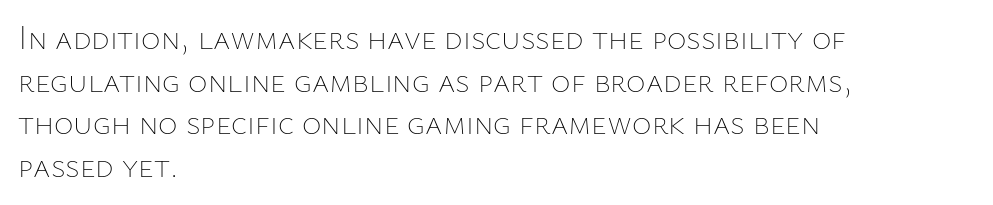
The image shows 33 px thin type, upright; set left-aligned, normal line spacing (1.29x), normal letter spacing, not underlined; low stroke contrast and a medium x-height.
